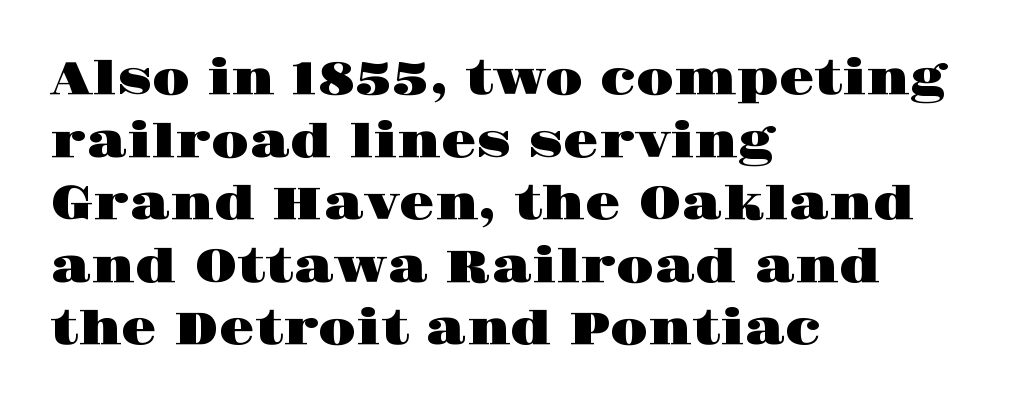
The image shows 46 px wide serif type, upright; set left-aligned, normal line spacing (1.36x), normal letter spacing, not underlined; high stroke contrast and a large x-height.
